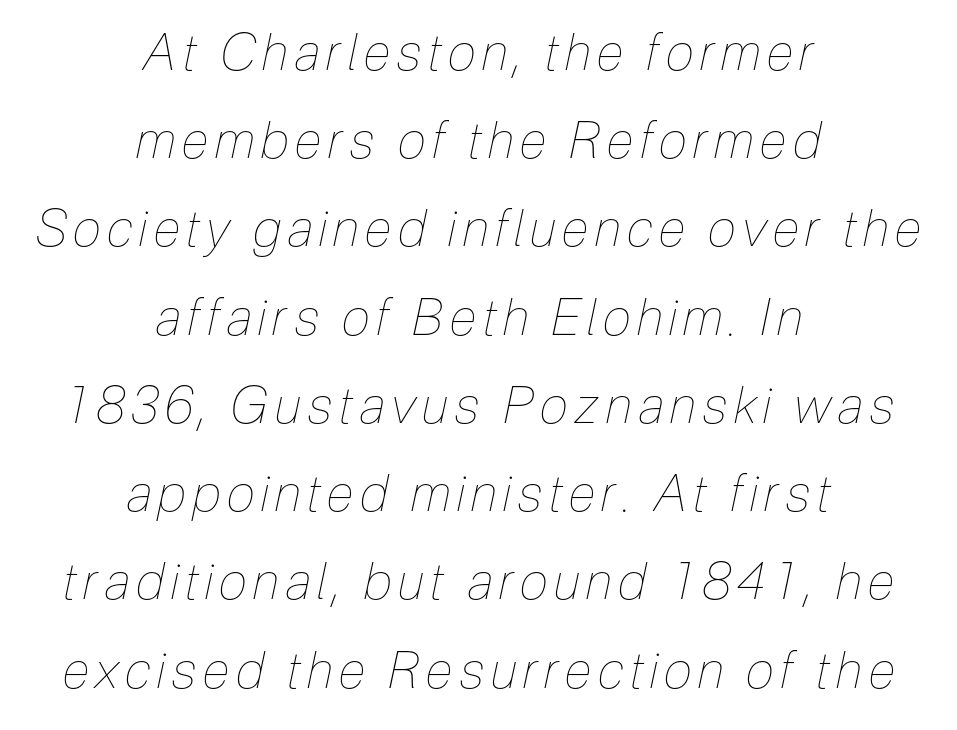
Q: Is the text bold? A: No.
Q: Is the text italic (slanted)? A: Yes, it leans right by about 12 degrees.
Q: Is the text underlined? A: No.
Q: How is the paragraph aligned? A: Centered.
Q: Width (condensed, normal, or wide)? A: Condensed.
Q: Stroke contrast? A: Low.
Q: x-height? A: Medium.
Q: Monospaced? A: No.
